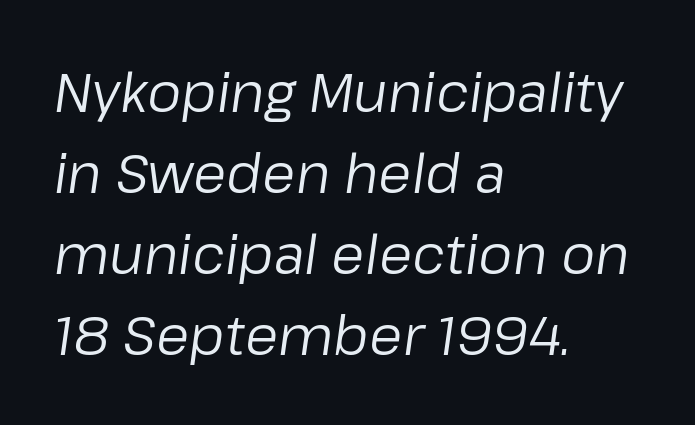
These lines were composed using italics. Nothing heavy about these letters — not bold at all. Honestly, the letter spacing is just normal — you wouldn't notice it. Nobody drew a line under any word here.
